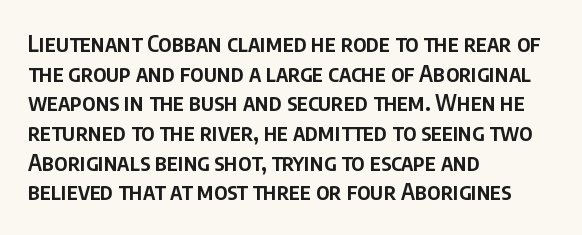
Stroke thickness is moderately raised; the sample reads as semibold. Vertical strokes here are truly vertical. The area under the type is left untouched. Summary of vertical rhythm: regular, with standard interline spacing.
